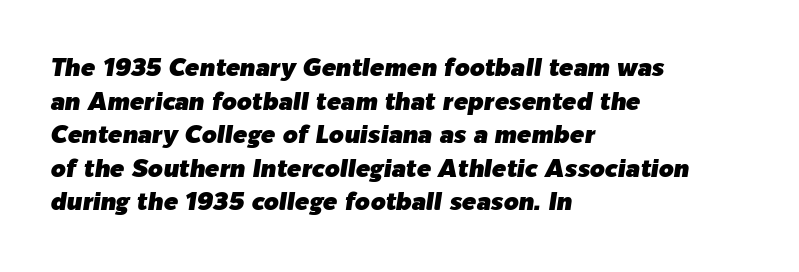
Q: Is the text italic (slanted)? A: Yes, it leans right by about 9 degrees.
Q: Is the text underlined? A: No.
Q: How is the paragraph aligned? A: Left-aligned.
Q: Is the spacing between letters normal or unusually wide? A: Normal.
Q: Is the spacing between lines tight, normal or loose? A: Normal.
